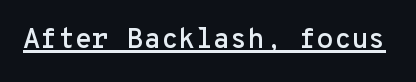
The typography opts for an upright posture over an oblique one. Underline: present. The face used here is rendered with its standard letterfit. Is this a fixed-width face? Yes — each glyph sits in an identical cell. Is this a sans? Yes — the strokes have no serifs.
